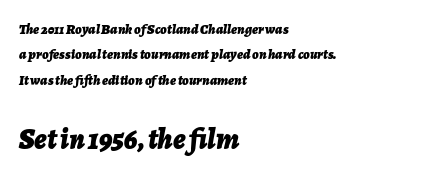
The letters advance in unequal steps, a hallmark of proportional type. These lines are set flush left with a ragged right edge. The space beneath each line is pristine and unruled. Does the lettering tilt? It does — this is italic. Type size steps up from the first block to the second.
